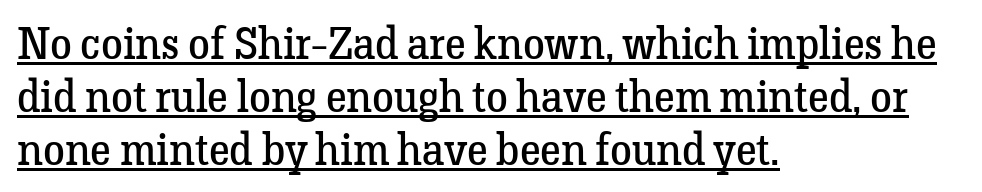
This is serif lettering, the kind often seen in printed books. The letterforms sit at book weight or below. The rendered words wear a rule along their underside. Default kerning and tracking; the words read as compact shapes. Does the lettering tilt? It doesn't — this is upright.
